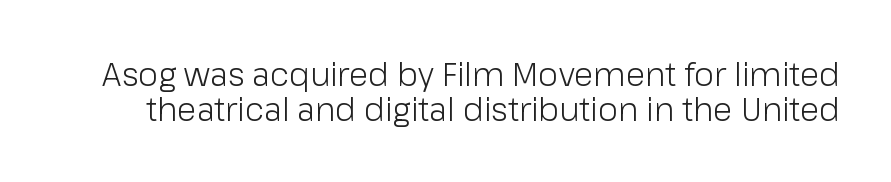
Q: Is the text bold? A: No.
Q: Is the text italic (slanted)? A: No, it is upright.
Q: Is the typeface a serif or a sans-serif typeface? A: Sans-serif.
Q: Is the text underlined? A: No.
Q: Is the spacing between letters normal or unusually wide? A: Normal.
Q: Is the spacing between lines tight, normal or loose? A: Tight.
Q: Width (condensed, normal, or wide)? A: Normal.
Q: Stroke contrast? A: Low.
Q: x-height? A: Medium.
Q: Monospaced? A: No.
